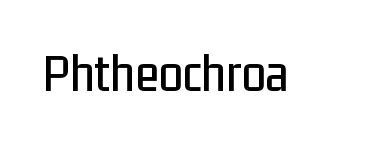
Q: Is the text italic (slanted)? A: No, it is upright.
Q: Is the typeface a serif or a sans-serif typeface? A: Sans-serif.
Q: Is the text underlined? A: No.
Q: Is the spacing between letters normal or unusually wide? A: Normal.
Q: Width (condensed, normal, or wide)? A: Condensed.
Q: Stroke contrast? A: Low.
Q: x-height? A: Medium.
Q: Monospaced? A: No.
